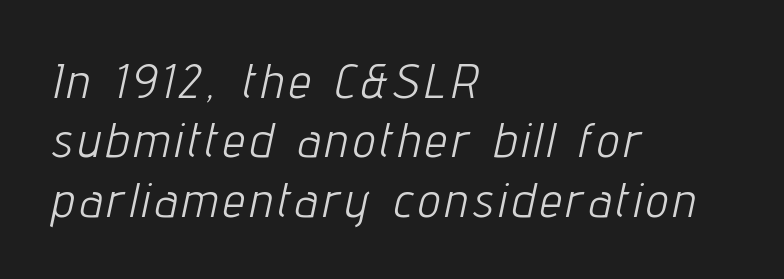
Slant detected: the letters are inclined. These lines are rendered in a variable-pitch font. The typeface has the unassuming heft of standard copy or less. The foot of each line stays bare and open. Horizontal alignment here is leftward, the default for most running prose.
